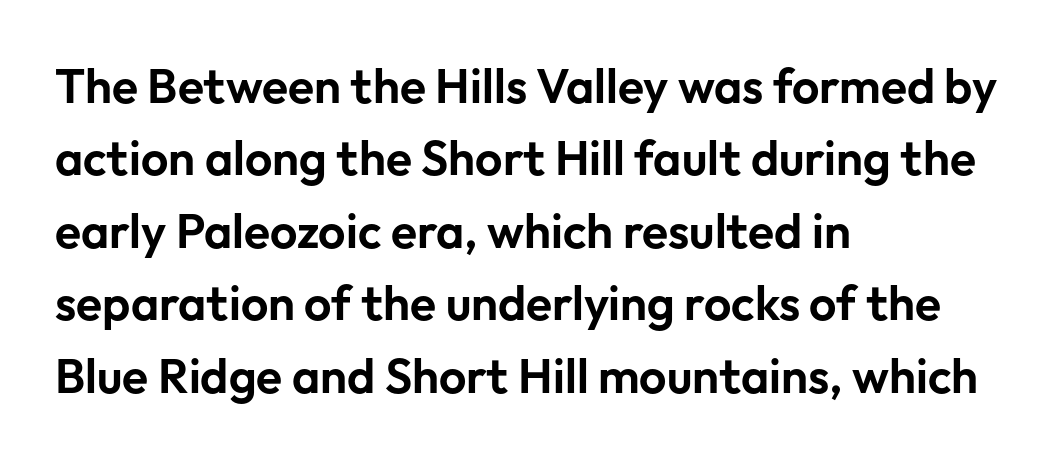
This sample has the flowing, uneven cadence of proportional lettering. Underline: absent. Quick note: interline space is typical. The letters stand upright; this is a roman face. This sample uses a sans-serif face.
